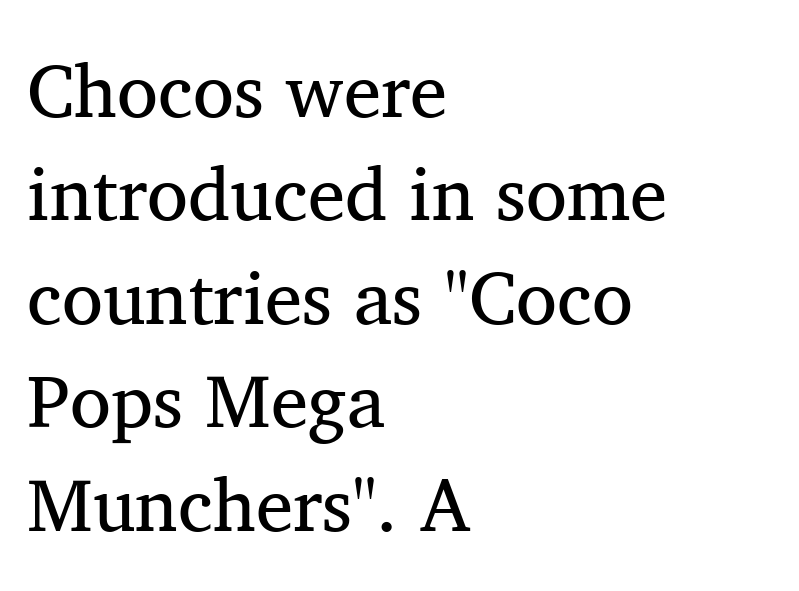
{"serif": "yes", "italic": "no", "bold": "no", "weight": "regular", "width": "normal", "stroke_contrast": "medium", "x_height": "medium", "monospaced": "no", "underline": "no", "align": "left", "line_spacing": "normal", "line_spacing_ratio": 1.38, "letter_spacing": "normal", "letter_spacing_em": 0.0, "glyph_px": 75}
